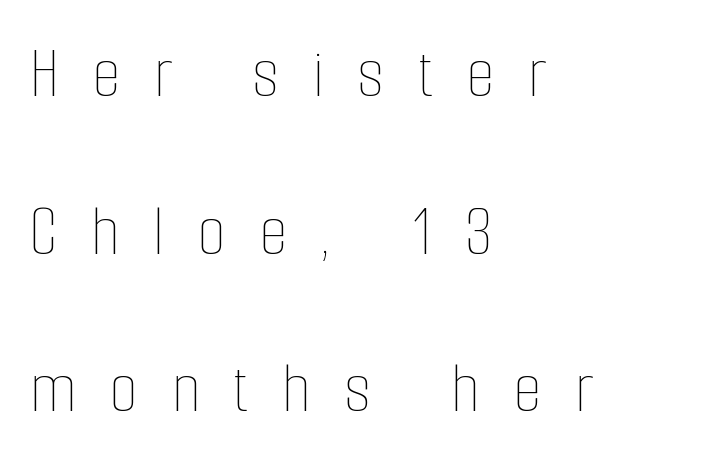
The image shows 74 px thin, condensed type, upright; set left-aligned, loose line spacing (2.13x), unusually wide letter spacing (+0.45 em), not underlined; low stroke contrast and a medium x-height.
